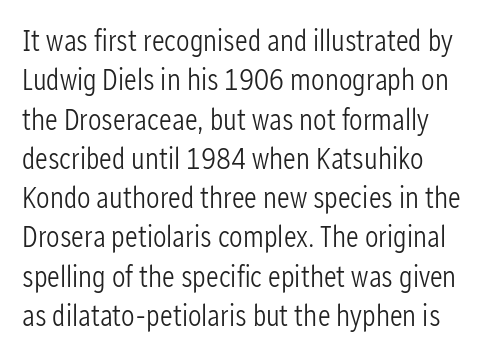
The passage shown stacks its lines at a standard gap. This is the regular roman posture of the typeface. Varying glyph widths throughout — classic text-font behaviour. Serif or sans? Sans — the stroke terminals are bare.
